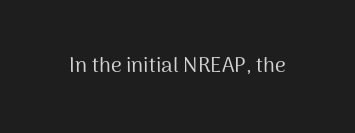
The passage shown is not underscored anywhere. The font's upright variant was chosen for this text. Stems here are at most as thick as an everyday book face. Observe the ordinary spacing: letters are neighbours, not strangers.
